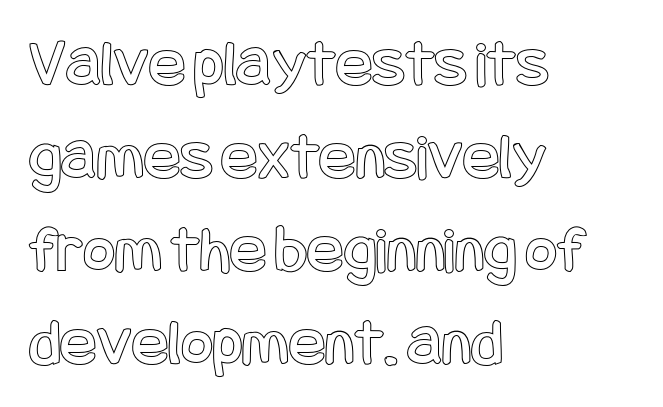
The image shows 68 px condensed type, upright; set left-aligned, normal line spacing (1.37x), normal letter spacing, not underlined; a large x-height.
